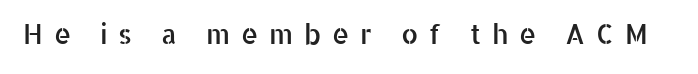
Each word looks stretched out because of the extra space between its letters. The lettering stays uniformly vertical, giving the passage a roman look. The zone under the glyphs is completely vacant.
